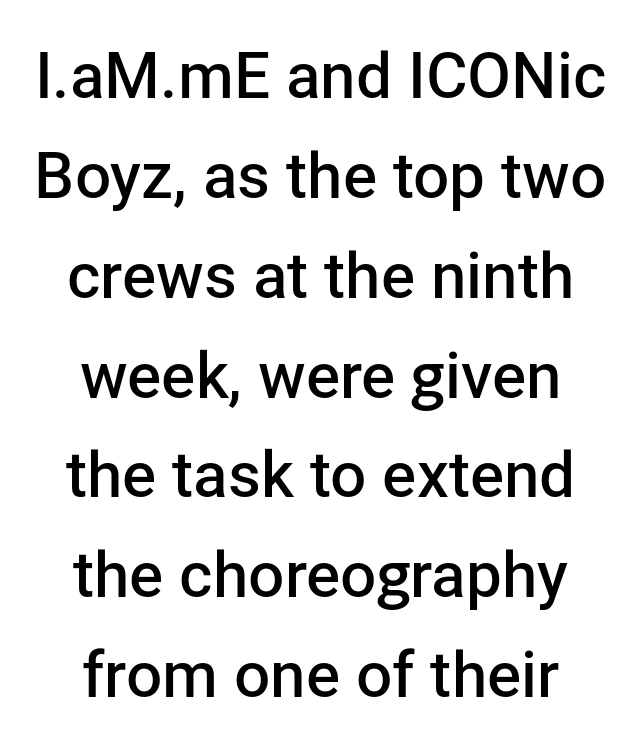
Q: Is the text bold? A: Semi-bold.
Q: Is the text italic (slanted)? A: No, it is upright.
Q: Is the typeface a serif or a sans-serif typeface? A: Sans-serif.
Q: Is the text underlined? A: No.
Q: How is the paragraph aligned? A: Centered.
Q: Is the spacing between letters normal or unusually wide? A: Normal.
Q: Is the spacing between lines tight, normal or loose? A: Normal.
Q: Width (condensed, normal, or wide)? A: Normal.
Q: Stroke contrast? A: Low.
Q: x-height? A: Medium.
Q: Monospaced? A: No.
